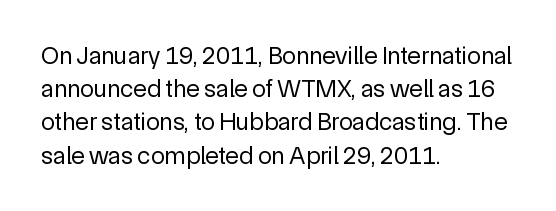
The image shows 25 px text type, upright; set left-aligned, normal line spacing (1.33x), normal letter spacing, not underlined.
